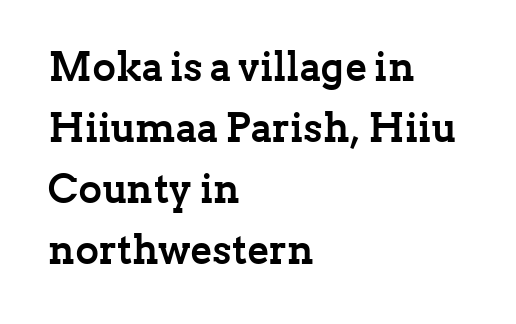
Q: Is the text bold? A: Yes.
Q: Is the text italic (slanted)? A: No, it is upright.
Q: Is the typeface a serif or a sans-serif typeface? A: Serif.
Q: Is the text underlined? A: No.
Q: How is the paragraph aligned? A: Left-aligned.
Q: Is the spacing between letters normal or unusually wide? A: Normal.
Q: Is the spacing between lines tight, normal or loose? A: Normal.
Q: Width (condensed, normal, or wide)? A: Normal.
Q: Stroke contrast? A: Low.
Q: x-height? A: Medium.
Q: Monospaced? A: No.
